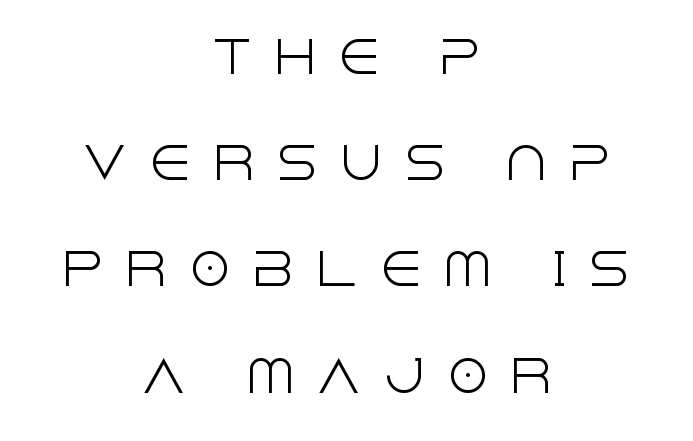
Display-style spreading of the glyphs; the letterfit is very open. Character widths vary here, with narrow letters taking less room than wide ones. No chunkiness to these letters — they're not bold. The area under the type is left untouched.
